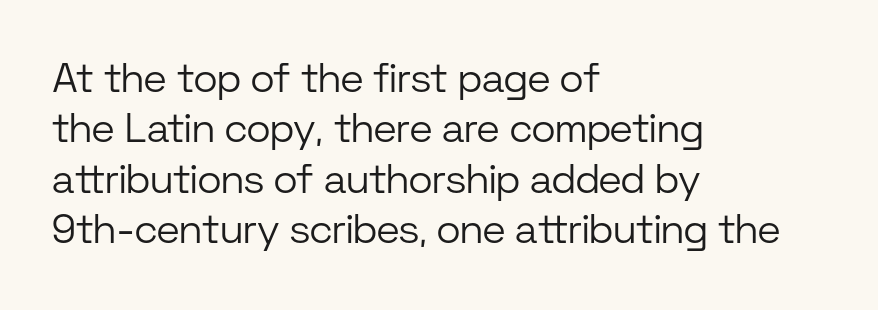
Q: Is the text bold? A: No.
Q: Is the text italic (slanted)? A: No, it is upright.
Q: Is the typeface a serif or a sans-serif typeface? A: Sans-serif.
Q: Is the text underlined? A: No.
Q: How is the paragraph aligned? A: Left-aligned.
Q: Is the spacing between letters normal or unusually wide? A: Normal.
Q: Width (condensed, normal, or wide)? A: Normal.
Q: Stroke contrast? A: Low.
Q: x-height? A: Medium.
Q: Monospaced? A: No.
